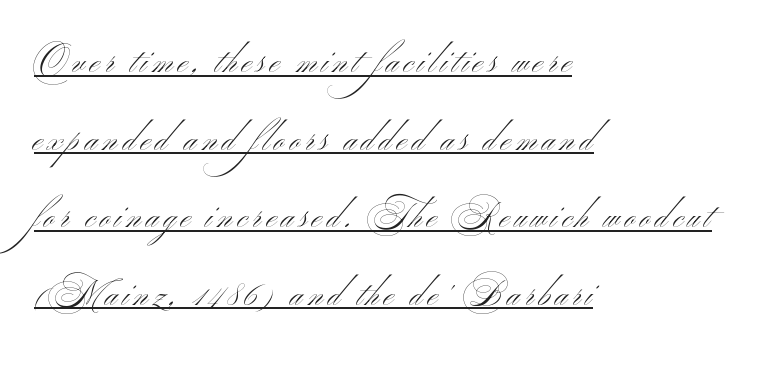
{"serif": "no", "bold": "no", "weight": "light", "width": "wide", "stroke_contrast": "medium", "x_height": "small", "monospaced": "no", "underline": "yes", "align": "left", "line_spacing": "loose", "line_spacing_ratio": 2.35, "glyph_px": 33}
